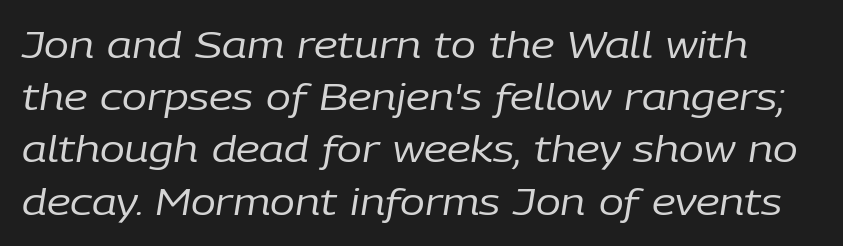
The image shows 37 px regular-weight type, italic (leaning right); set normal line spacing (1.41x), normal letter spacing, not underlined; low stroke contrast and a medium x-height.
